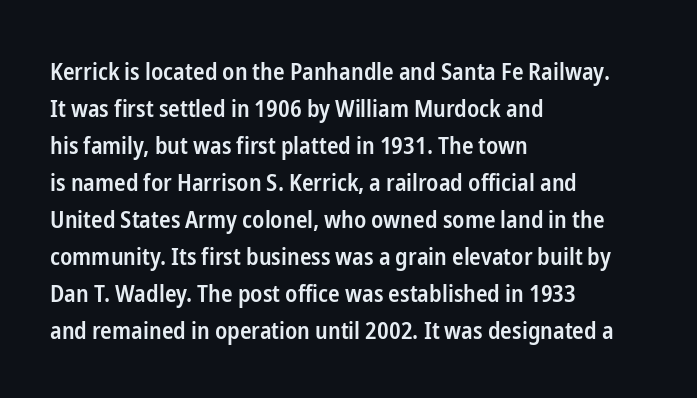
Leading matches the norm, producing a regular column. This is roman type, the default non-slanted kind. Students, note that the glyphs here touch the page at normal intervals. Anything drawn beneath the words? Only blank space.
